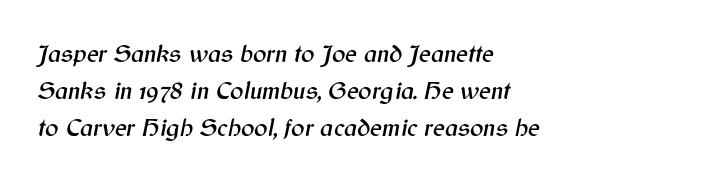
Q: Is the text italic (slanted)? A: Yes, it leans right by about 12 degrees.
Q: Is the text underlined? A: No.
Q: How is the paragraph aligned? A: Left-aligned.
Q: Is the spacing between letters normal or unusually wide? A: Normal.
Q: Is the spacing between lines tight, normal or loose? A: Normal.
